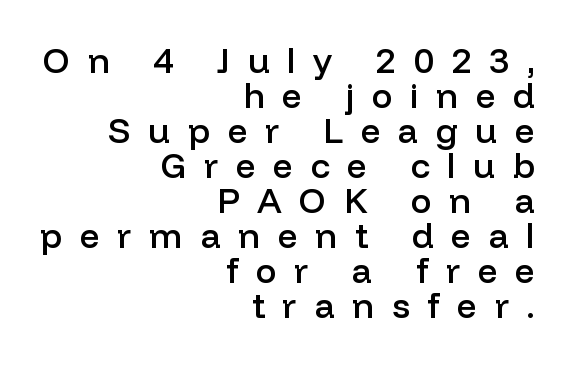
The image shows 35 px semibold sans-serif type, upright; set right-aligned, tight line spacing (1.0x), unusually wide letter spacing (+0.5 em), not underlined; low stroke contrast and a medium x-height.
